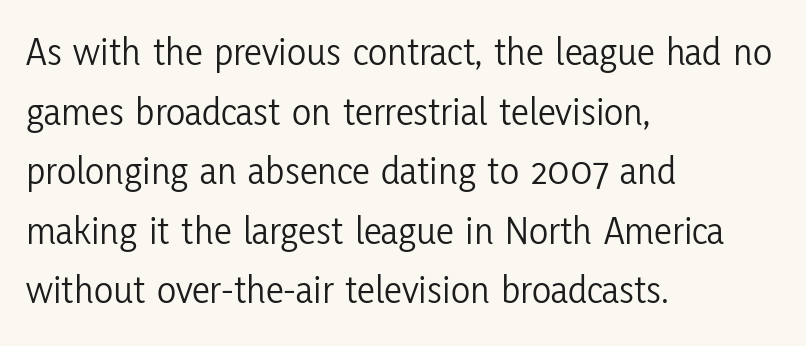
The image shows 40 px light, condensed sans-serif type, upright; set left-aligned, normal line spacing (1.49x), normal letter spacing, not underlined; low stroke contrast and a medium x-height.
